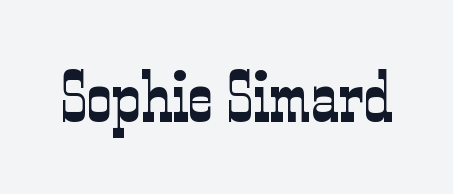
Character widths vary here, with narrow letters taking less room than wide ones. Anything drawn beneath the words? Only blank space. The rendering shows small feet on the letterforms — a serif design. Nothing heavy about these letters — not bold at all. Does the lettering tilt? It doesn't — this is upright. Is the letter spacing exaggerated? No — it looks like the ordinary default.
